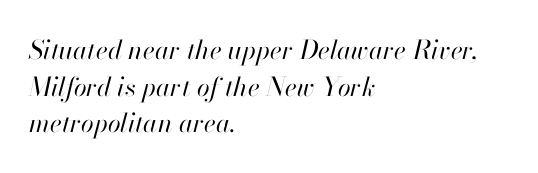
Honestly, there is no underline to notice here at all. Default kerning and tracking; the words read as compact shapes. Teacher's note: observe the even left margin — that is flush-left alignment. Weight: not bold — regular or lighter.
